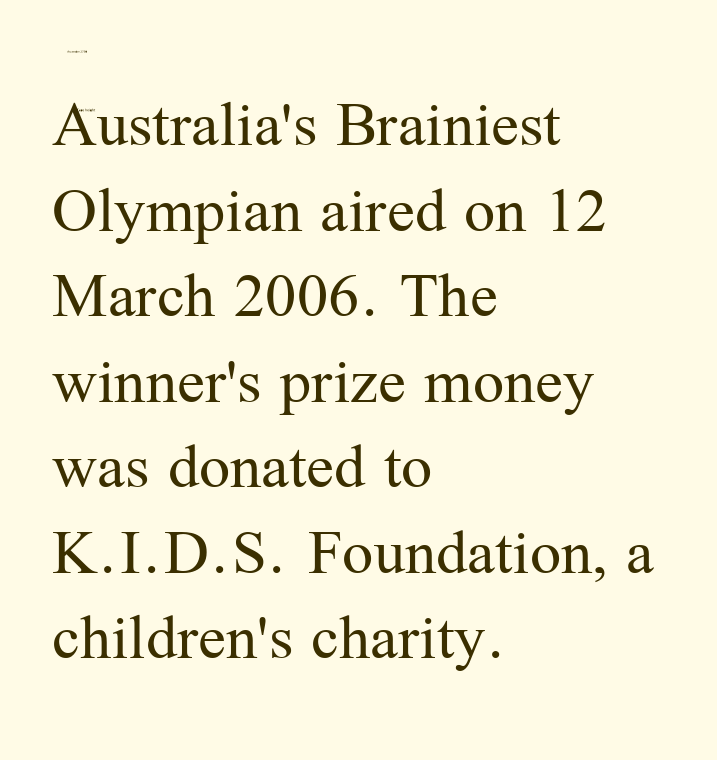
Q: Is the text bold? A: No.
Q: Is the text italic (slanted)? A: No, it is upright.
Q: Is the typeface a serif or a sans-serif typeface? A: Serif.
Q: Is the text underlined? A: No.
Q: How is the paragraph aligned? A: Left-aligned.
Q: Is the spacing between letters normal or unusually wide? A: Normal.
Q: Width (condensed, normal, or wide)? A: Normal.
Q: Stroke contrast? A: Medium.
Q: x-height? A: Medium.
Q: Monospaced? A: No.
